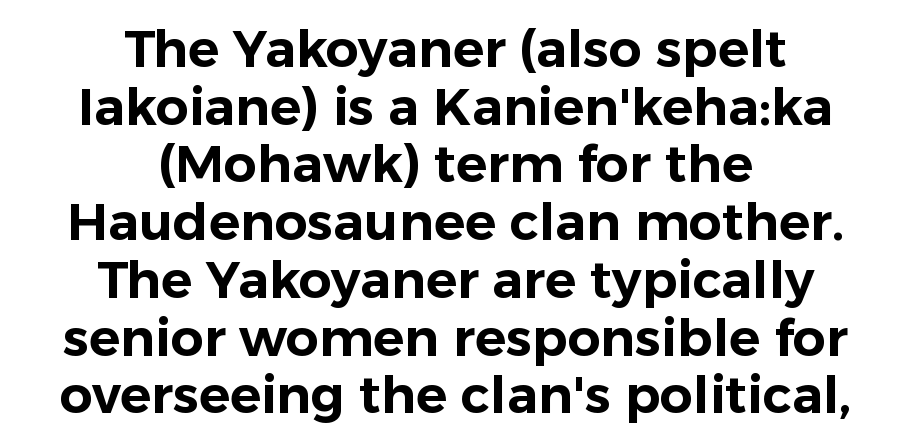
{"serif": "no", "italic": "no", "width": "normal", "stroke_contrast": "low", "x_height": "medium", "monospaced": "no", "underline": "no", "align": "center", "line_spacing": "tight", "line_spacing_ratio": 1.11, "letter_spacing": "normal", "letter_spacing_em": 0.0, "glyph_px": 52}
